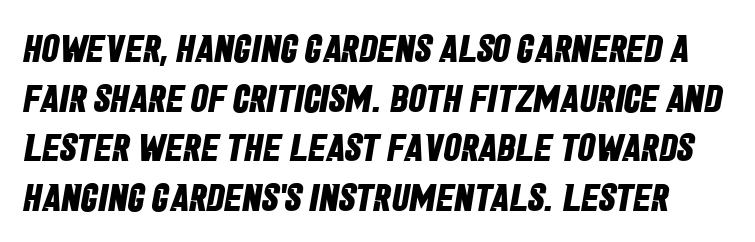
The image shows 39 px bold, condensed sans-serif type; set normal line spacing (1.27x), normal letter spacing, not underlined; low stroke contrast and a large x-height.
